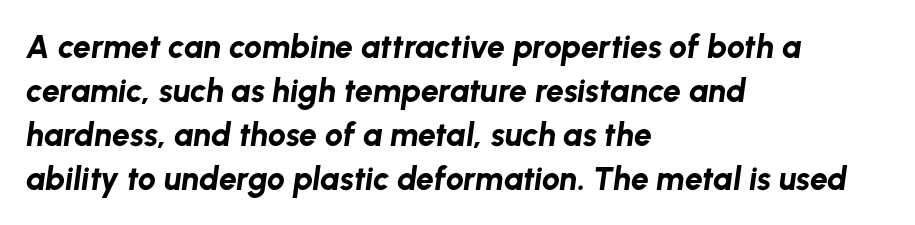
Default kerning and tracking; the words read as compact shapes. Reading down the block, your eye returns to a fixed left position each line. The rows are spaced the way most documents space them. Chunky letters — that's bold for sure.
